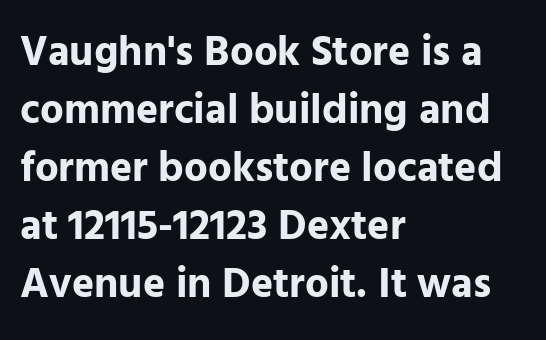
The image shows 42 px bold sans-serif type, upright; set left-aligned, normal line spacing (1.38x), normal letter spacing, not underlined; low stroke contrast and a medium x-height.
